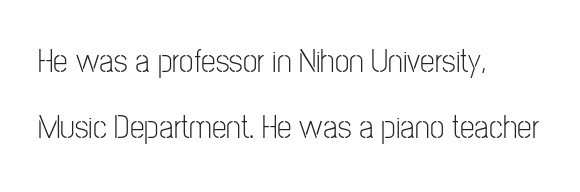
The image shows 33 px light, condensed sans-serif type, upright; set left-aligned, loose line spacing (2.0x), normal letter spacing, not underlined; low stroke contrast and a medium x-height.
